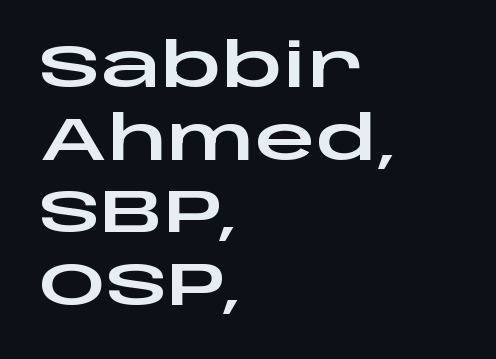
Q: Is the text italic (slanted)? A: No, it is upright.
Q: Is the typeface a serif or a sans-serif typeface? A: Sans-serif.
Q: Is the text underlined? A: No.
Q: How is the paragraph aligned? A: Left-aligned.
Q: Is the spacing between letters normal or unusually wide? A: Normal.
Q: Width (condensed, normal, or wide)? A: Wide.
Q: Stroke contrast? A: Low.
Q: x-height? A: Large.
Q: Monospaced? A: No.
